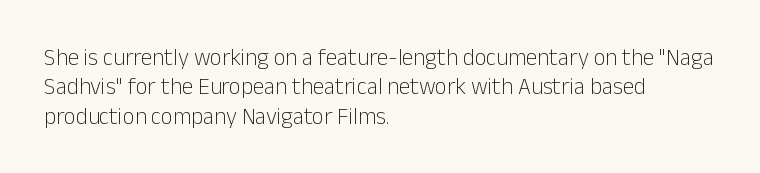
The image shows 23 px text type, upright; set left-aligned, normal line spacing (1.28x), normal letter spacing, not underlined.
